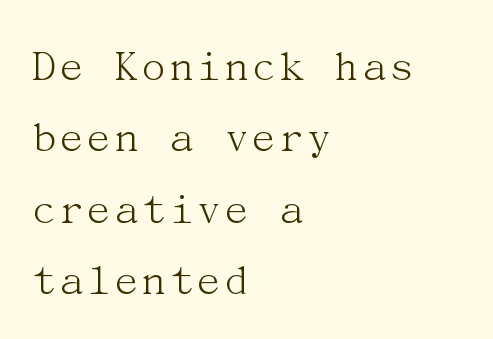
{"serif": "yes", "italic": "no", "bold": "no", "weight": "light", "width": "normal", "stroke_contrast": "medium", "x_height": "medium", "underline": "no", "align": "left", "line_spacing": "normal", "line_spacing_ratio": 1.52, "letter_spacing": "normal", "letter_spacing_em": 0.0, "glyph_px": 47}
